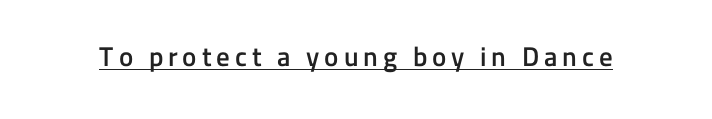
The image shows 27 px text type, upright; set underlined.
